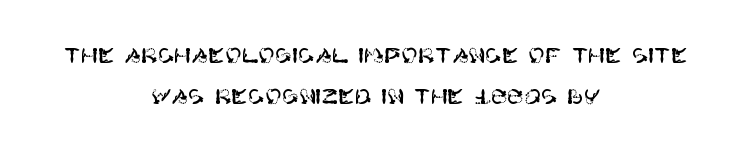
The type sits square on the baseline with zero lean. This sample trades compactness for vertical openness between lines. Centered paragraph, ragged on both sides. Underlining? Definitely not there. Default kerning and tracking; the words read as compact shapes.
